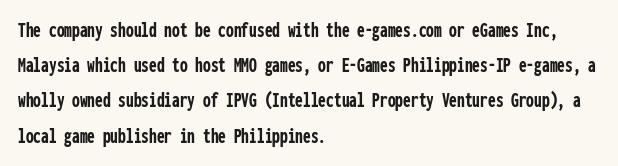
{"italic": "no", "bold": "yes", "underline": "no", "align": "left", "line_spacing": "normal", "line_spacing_ratio": 1.6, "letter_spacing": "normal", "letter_spacing_em": 0.0, "glyph_px": 22}
